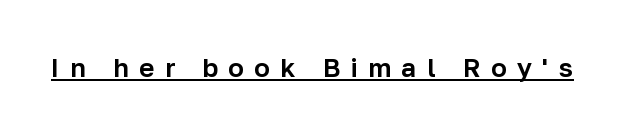
In designer terms, the underline attribute is active on this setting. When letters stand straight like this, we call the style roman or upright. This rendering widens character spacing well past its baseline value.
